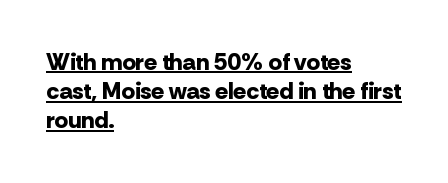
{"italic": "no", "bold": "yes", "underline": "yes", "align": "left", "line_spacing_ratio": 1.21, "letter_spacing": "normal", "letter_spacing_em": 0.0, "glyph_px": 24}
